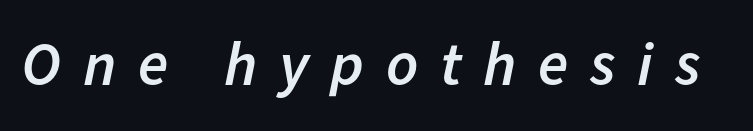
{"italic": "yes", "lean": "right", "slant_degrees": 11, "bold": "semi", "weight": "semibold", "width": "normal", "stroke_contrast": "low", "x_height": "medium", "monospaced": "no", "underline": "no", "letter_spacing": "wide", "letter_spacing_em": 0.35, "glyph_px": 62}
